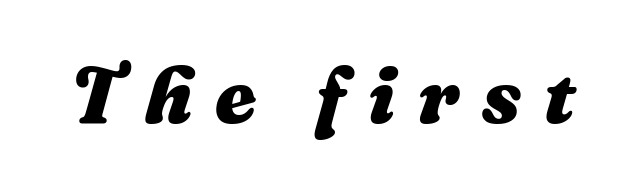
Q: Is the text bold? A: Yes.
Q: Is the text italic (slanted)? A: Yes, it leans right by about 16 degrees.
Q: Is the text underlined? A: No.
Q: Is the spacing between letters normal or unusually wide? A: Unusually wide.
Q: Width (condensed, normal, or wide)? A: Normal.
Q: Stroke contrast? A: Medium.
Q: x-height? A: Medium.
Q: Monospaced? A: No.
